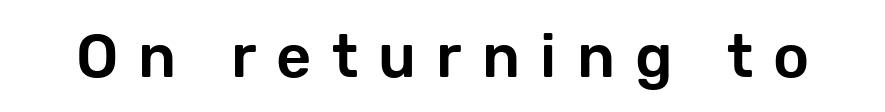
Q: Is the text italic (slanted)? A: No, it is upright.
Q: Is the typeface a serif or a sans-serif typeface? A: Sans-serif.
Q: Is the text underlined? A: No.
Q: Is the spacing between letters normal or unusually wide? A: Unusually wide.
Q: Width (condensed, normal, or wide)? A: Normal.
Q: Stroke contrast? A: Low.
Q: x-height? A: Medium.
Q: Monospaced? A: No.
